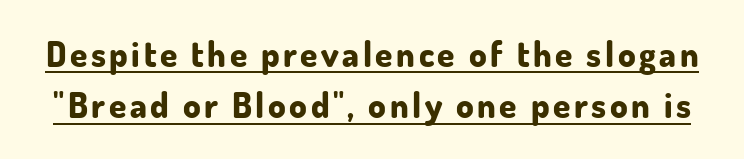
{"serif": "no", "italic": "no", "bold": "yes", "weight": "bold", "width": "normal", "stroke_contrast": "low", "x_height": "small", "monospaced": "no", "underline": "yes", "line_spacing": "normal", "line_spacing_ratio": 1.47, "glyph_px": 35}
